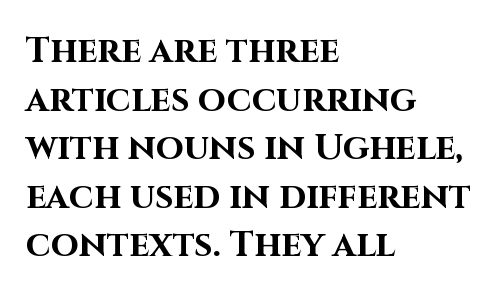
Left-aligned paragraph, ragged on the right. Every letter is thick-stroked: bold, no question. The passage shown is typed in a proportional face where columns would drift. Vertical spacing — default. Nope, not italic — everything's standing straight. The foot of each line stays bare and open.
